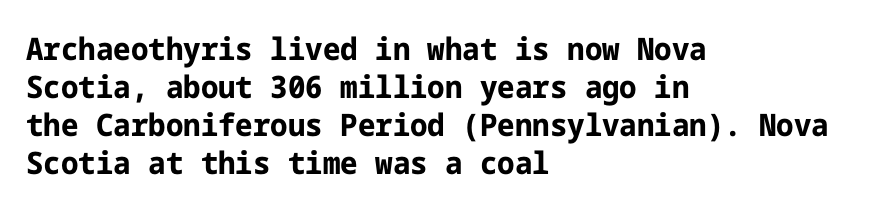
Q: Is the text bold? A: Yes.
Q: Is the text italic (slanted)? A: No, it is upright.
Q: Is the typeface a serif or a sans-serif typeface? A: Sans-serif.
Q: Is the text underlined? A: No.
Q: How is the paragraph aligned? A: Left-aligned.
Q: Is the spacing between letters normal or unusually wide? A: Normal.
Q: Width (condensed, normal, or wide)? A: Normal.
Q: Stroke contrast? A: Low.
Q: x-height? A: Medium.
